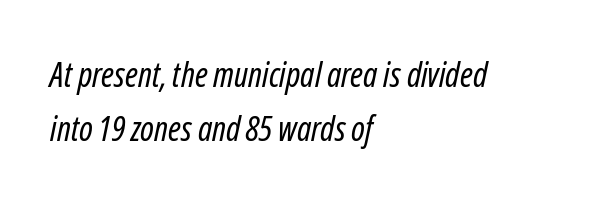
The image shows 34 px regular-weight, condensed type, italic (leaning right); set left-aligned, normal line spacing (1.59x), normal letter spacing, not underlined; low stroke contrast and a medium x-height.
